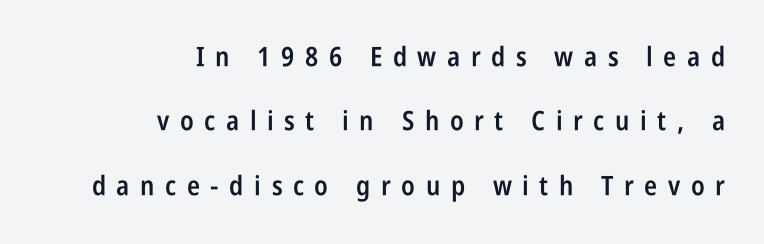
Q: Is the text bold? A: Semi-bold.
Q: Is the text italic (slanted)? A: No, it is upright.
Q: Is the text underlined? A: No.
Q: How is the paragraph aligned? A: Right-aligned.
Q: Is the spacing between letters normal or unusually wide? A: Unusually wide.
Q: Is the spacing between lines tight, normal or loose? A: Loose.
